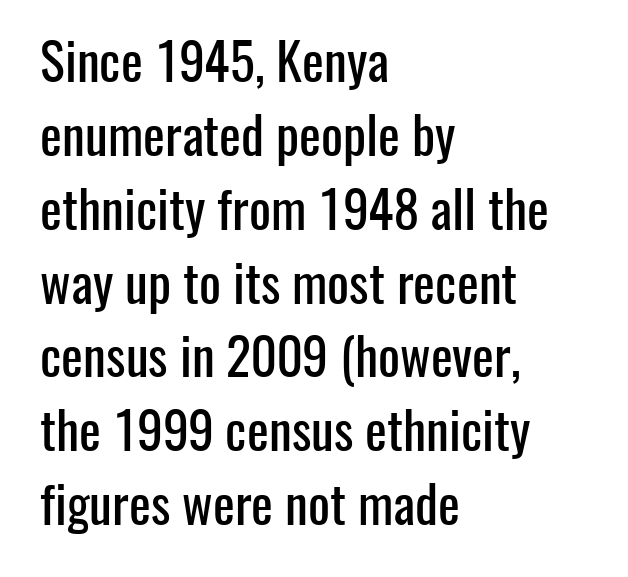
Q: Is the text italic (slanted)? A: No, it is upright.
Q: Is the typeface a serif or a sans-serif typeface? A: Sans-serif.
Q: Is the text underlined? A: No.
Q: How is the paragraph aligned? A: Left-aligned.
Q: Is the spacing between letters normal or unusually wide? A: Normal.
Q: Is the spacing between lines tight, normal or loose? A: Normal.
Q: Width (condensed, normal, or wide)? A: Condensed.
Q: Stroke contrast? A: Low.
Q: x-height? A: Medium.
Q: Monospaced? A: No.
